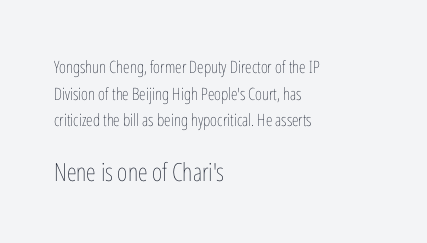
The weight tops out at a normal text grade. Nobody drew a line under any word here. Character size in the trailing block exceeds that of the leading block. The space between consecutive lines is moderate. Short and long lines alike share a common starting point at left. This sample uses an upright cut, with every glyph sitting square on the baseline.
